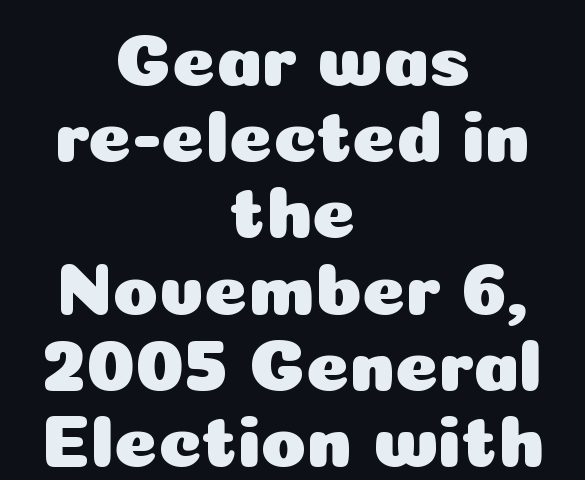
{"serif": "no", "italic": "no", "width": "normal", "stroke_contrast": "low", "x_height": "medium", "monospaced": "no", "underline": "no", "align": "center", "line_spacing": "tight", "line_spacing_ratio": 1.03, "letter_spacing": "normal", "letter_spacing_em": 0.0, "glyph_px": 74}
